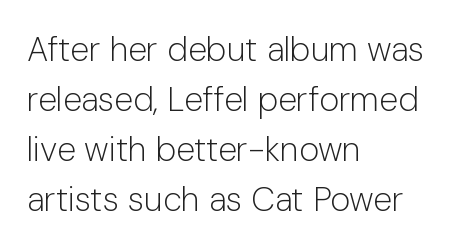
Q: Is the text bold? A: No.
Q: Is the text italic (slanted)? A: No, it is upright.
Q: Is the typeface a serif or a sans-serif typeface? A: Sans-serif.
Q: Is the text underlined? A: No.
Q: How is the paragraph aligned? A: Left-aligned.
Q: Is the spacing between letters normal or unusually wide? A: Normal.
Q: Is the spacing between lines tight, normal or loose? A: Normal.
Q: Width (condensed, normal, or wide)? A: Normal.
Q: Stroke contrast? A: Low.
Q: x-height? A: Medium.
Q: Monospaced? A: No.
